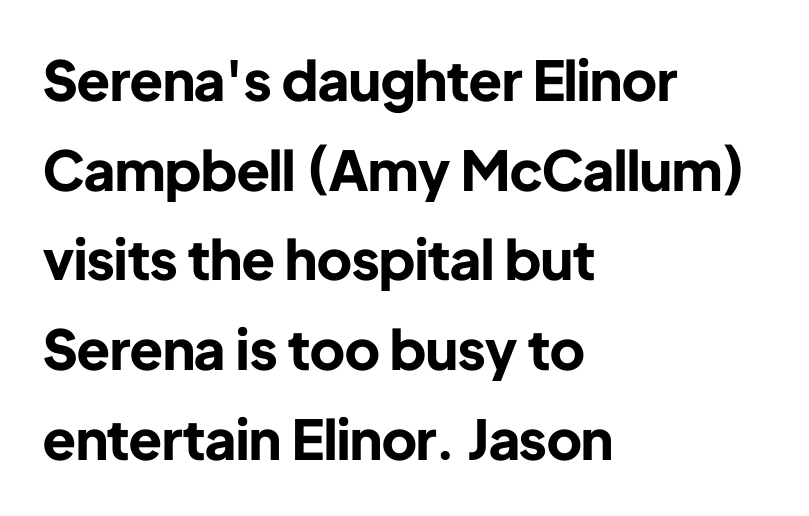
The image shows 55 px bold sans-serif type, upright; set left-aligned, normal line spacing (1.63x), normal letter spacing, not underlined; low stroke contrast and a medium x-height.
